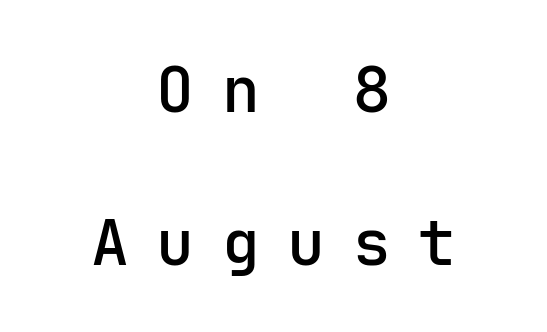
{"serif": "no", "italic": "no", "bold": "semi", "weight": "semibold", "width": "normal", "stroke_contrast": "low", "x_height": "medium", "underline": "no", "align": "center", "line_spacing": "loose", "line_spacing_ratio": 2.43, "letter_spacing": "wide", "letter_spacing_em": 0.44, "glyph_px": 63}
